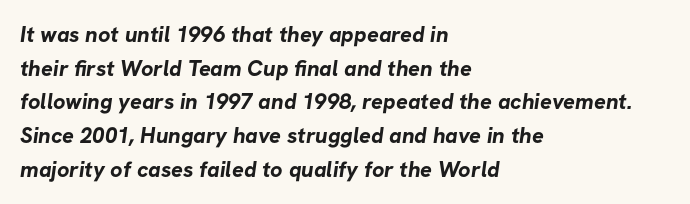
Q: Is the text bold? A: Yes.
Q: Is the text underlined? A: No.
Q: How is the paragraph aligned? A: Left-aligned.
Q: Is the spacing between letters normal or unusually wide? A: Normal.
Q: Is the spacing between lines tight, normal or loose? A: Normal.
